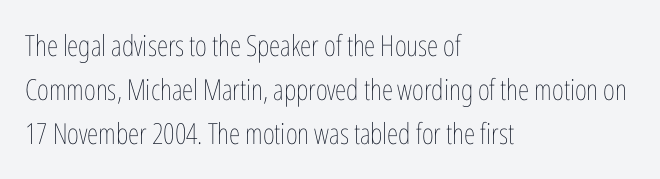
The image shows 29 px thin, condensed type, upright; set left-aligned, normal line spacing (1.52x), normal letter spacing, not underlined; low stroke contrast and a medium x-height.
